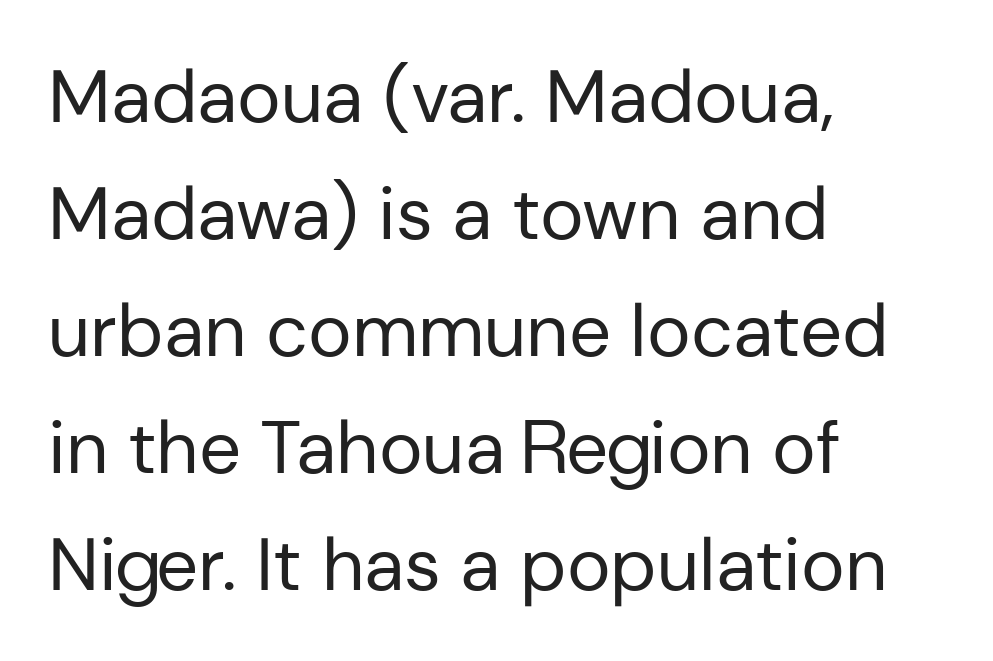
The characters display no serif detailing; their extremities are plain. In terms of letterspacing, this is plain default setting. In terms of posture, this sample is upright. No word sits above an underline. Where is the straight margin? On the left.
